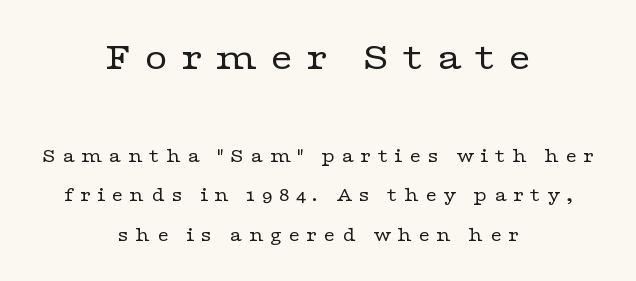
The image shows 40 px regular-weight, wide serif type, upright; set centered, loose line spacing (1.97x), unusually wide letter spacing (+0.31 em), not underlined; the first (top) block is 2.0x larger; low stroke contrast and a medium x-height.
